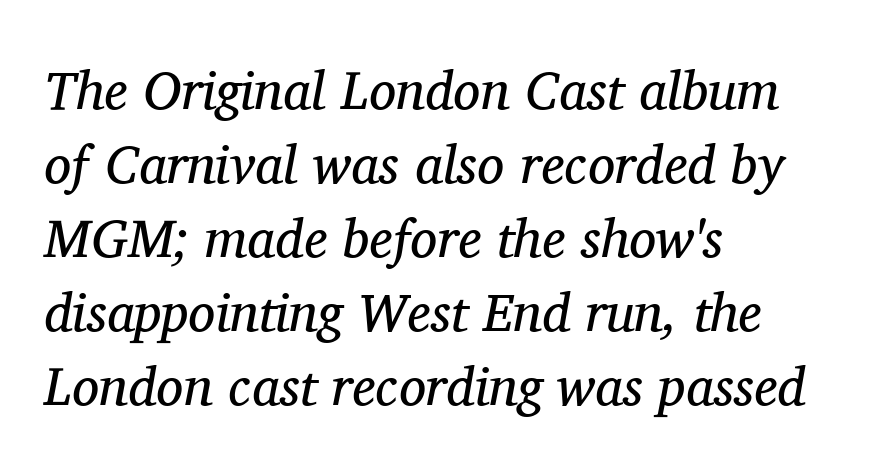
Q: Is the text bold? A: No.
Q: Is the text italic (slanted)? A: Yes, it leans right by about 11 degrees.
Q: Is the typeface a serif or a sans-serif typeface? A: Serif.
Q: Is the text underlined? A: No.
Q: How is the paragraph aligned? A: Left-aligned.
Q: Is the spacing between letters normal or unusually wide? A: Normal.
Q: Is the spacing between lines tight, normal or loose? A: Normal.
Q: Width (condensed, normal, or wide)? A: Normal.
Q: Stroke contrast? A: Medium.
Q: x-height? A: Medium.
Q: Monospaced? A: No.
